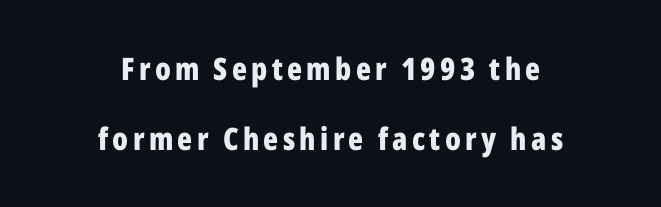
The image shows 31 px bold, condensed sans-serif type, upright; set centered, loose line spacing (2.27x), not underlined; low stroke contrast and a medium x-height.
